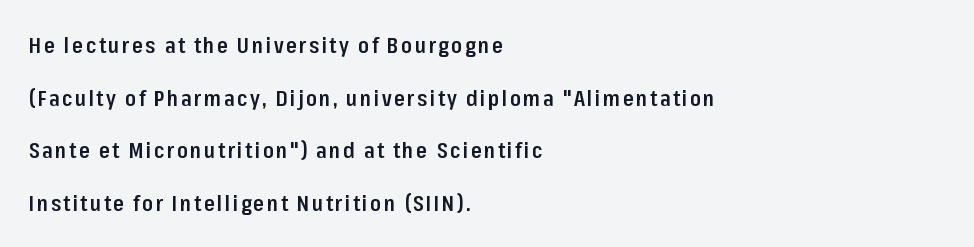
Q: Is the text bold? A: Semi-bold.
Q: Is the text italic (slanted)? A: No, it is upright.
Q: Is the text underlined? A: No.
Q: How is the paragraph aligned? A: Left-aligned.
Q: Is the spacing between lines tight, normal or loose? A: Loose.
